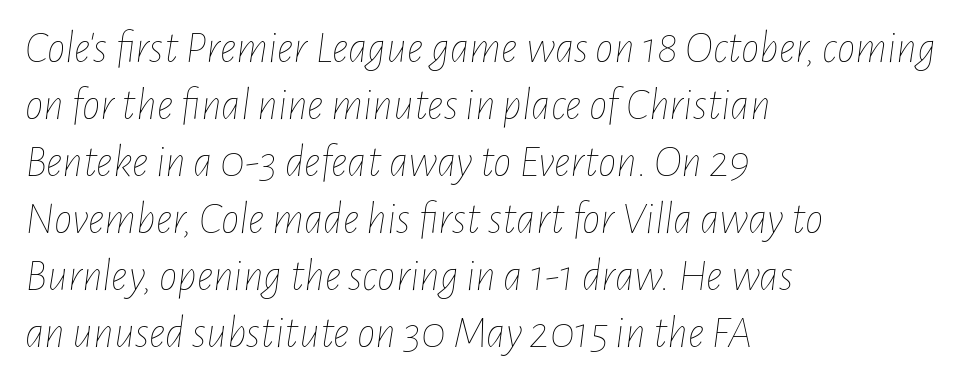
The passage shown leans; its letterforms are oblique. The space directly below the letters is spotless. This is not heavy type; no bold has been used. There is no visible air inserted between adjacent glyphs. The letters advance in unequal steps, a hallmark of proportional type. Compared with a centered layout, this one pins lines to the left instead.
